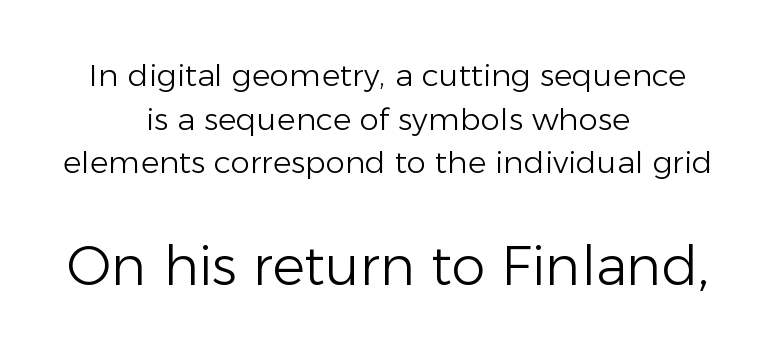
Q: Is the text bold? A: No.
Q: Is the text italic (slanted)? A: No, it is upright.
Q: Is the typeface a serif or a sans-serif typeface? A: Sans-serif.
Q: Is the text underlined? A: No.
Q: How is the paragraph aligned? A: Centered.
Q: Is the spacing between letters normal or unusually wide? A: Normal.
Q: Is the spacing between lines tight, normal or loose? A: Normal.
Q: Which block of text is set in a larger size, the first (top) or the second (bottom)? A: The second (bottom) one.
Q: Width (condensed, normal, or wide)? A: Normal.
Q: Stroke contrast? A: Low.
Q: x-height? A: Medium.
Q: Monospaced? A: No.
